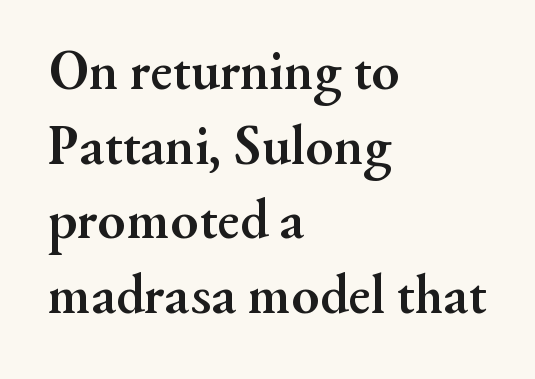
{"serif": "yes", "italic": "no", "bold": "yes", "weight": "semibold", "width": "normal", "stroke_contrast": "medium", "x_height": "small", "monospaced": "no", "underline": "no", "align": "left", "line_spacing": "normal", "line_spacing_ratio": 1.31, "letter_spacing": "normal", "letter_spacing_em": 0.0, "glyph_px": 57}
